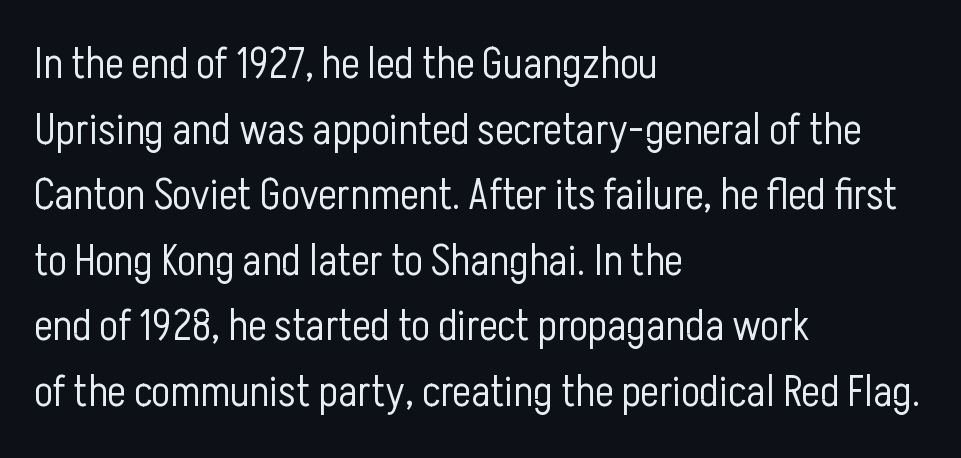
{"serif": "no", "italic": "no", "bold": "no", "weight": "light", "width": "condensed", "stroke_contrast": "low", "x_height": "medium", "monospaced": "no", "underline": "no", "align": "left", "line_spacing": "normal", "line_spacing_ratio": 1.49, "letter_spacing": "normal", "letter_spacing_em": 0.0, "glyph_px": 44}
